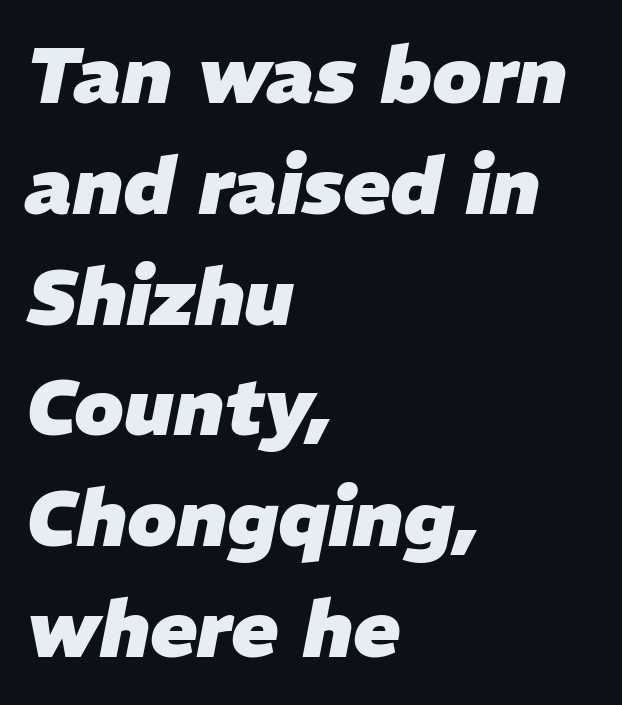
{"italic": "yes", "lean": "right", "slant_degrees": 11, "bold": "yes", "weight": "heavy", "width": "normal", "stroke_contrast": "low", "x_height": "medium", "monospaced": "no", "underline": "no", "align": "left", "line_spacing": "normal", "line_spacing_ratio": 1.42, "letter_spacing": "normal", "letter_spacing_em": 0.0, "glyph_px": 78}
